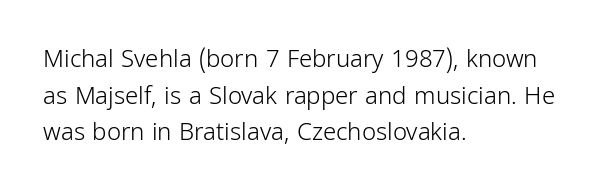
The image shows 24 px text type, upright; set left-aligned, normal line spacing (1.53x), normal letter spacing, not underlined.
